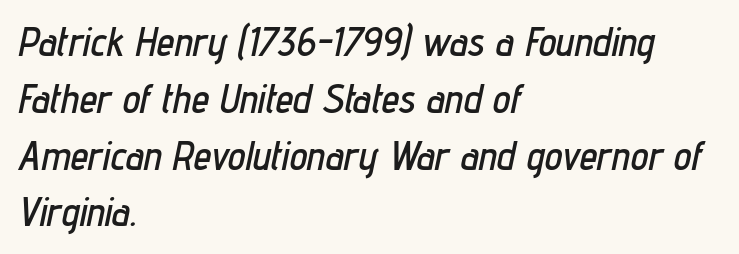
{"italic": "yes", "lean": "right", "slant_degrees": 12, "width": "condensed", "stroke_contrast": "low", "x_height": "medium", "monospaced": "no", "underline": "no", "align": "left", "line_spacing": "normal", "line_spacing_ratio": 1.42, "letter_spacing": "normal", "letter_spacing_em": 0.0, "glyph_px": 40}
